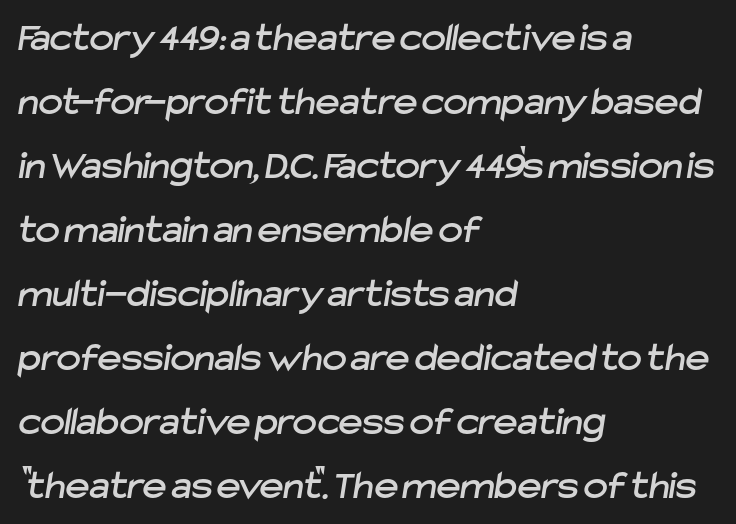
Q: Is the typeface a serif or a sans-serif typeface? A: Sans-serif.
Q: Is the text underlined? A: No.
Q: How is the paragraph aligned? A: Left-aligned.
Q: Is the spacing between letters normal or unusually wide? A: Normal.
Q: Is the spacing between lines tight, normal or loose? A: Normal.
Q: Width (condensed, normal, or wide)? A: Normal.
Q: Stroke contrast? A: Low.
Q: x-height? A: Medium.
Q: Monospaced? A: No.
